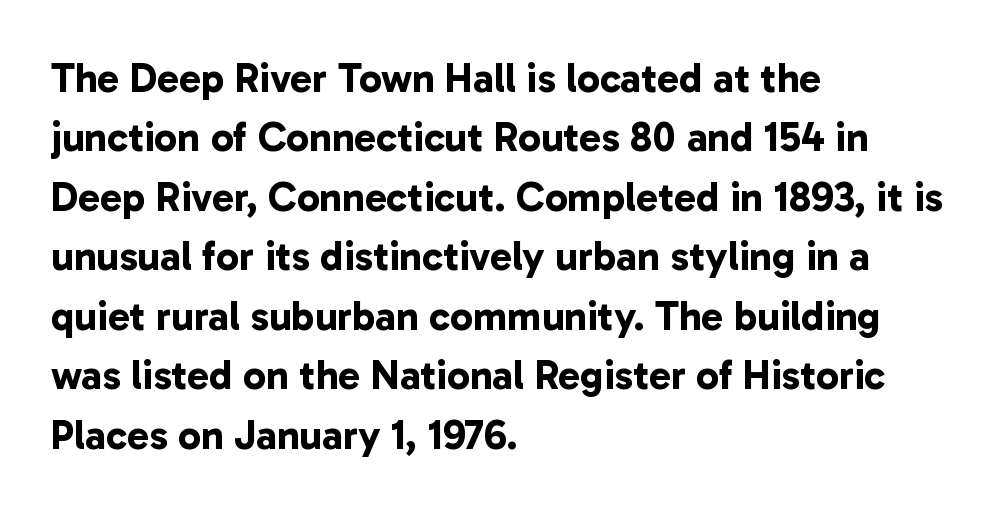
{"serif": "no", "bold": "yes", "weight": "bold", "width": "normal", "stroke_contrast": "low", "x_height": "medium", "monospaced": "no", "underline": "no", "align": "left", "line_spacing": "normal", "line_spacing_ratio": 1.45, "letter_spacing": "normal", "letter_spacing_em": 0.0, "glyph_px": 41}
